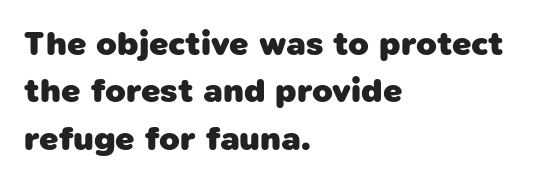
{"serif": "no", "bold": "yes", "weight": "heavy", "width": "normal", "stroke_contrast": "low", "x_height": "medium", "monospaced": "no", "underline": "no", "align": "left", "line_spacing": "normal", "line_spacing_ratio": 1.39, "letter_spacing": "normal", "letter_spacing_em": 0.0, "glyph_px": 34}
